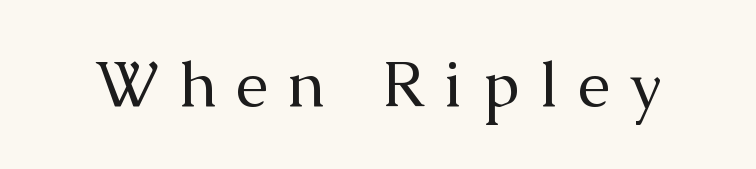
{"serif": "yes", "italic": "no", "bold": "no", "weight": "regular", "width": "normal", "stroke_contrast": "medium", "x_height": "medium", "monospaced": "no", "underline": "no", "letter_spacing": "wide", "letter_spacing_em": 0.31, "glyph_px": 64}
